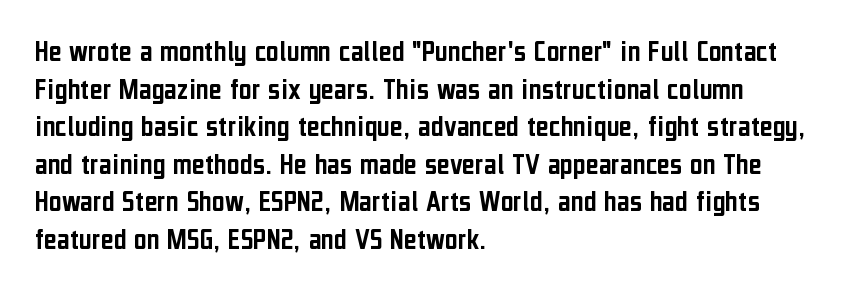
The image shows 31 px condensed sans-serif type, upright; set left-aligned, line spacing 1.21x, normal letter spacing, not underlined; low stroke contrast and a medium x-height.
